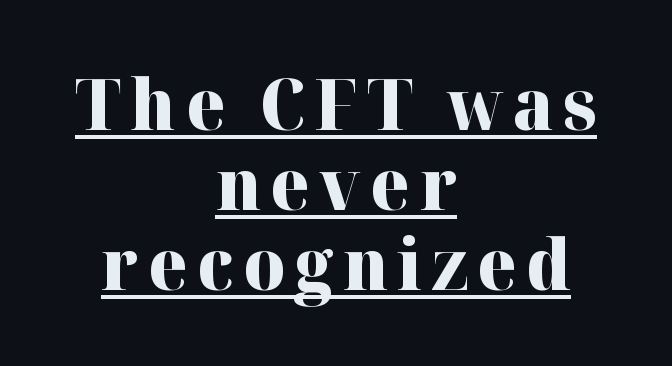
{"serif": "yes", "italic": "no", "bold": "yes", "weight": "heavy", "width": "normal", "stroke_contrast": "high", "x_height": "medium", "monospaced": "no", "underline": "yes", "align": "center", "line_spacing": "tight", "line_spacing_ratio": 1.14, "glyph_px": 70}
